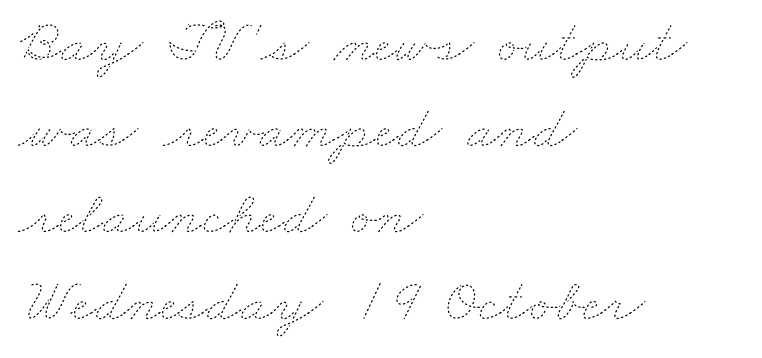
Which margin do the lines hug? The left one — the right edge is uneven. These lines are rendered in a variable-pitch font. Underline: absent. The vertical gap from one line to the next is medium. Weight: regular or lighter. You could call the tracking neutral — neither tight nor loose.
